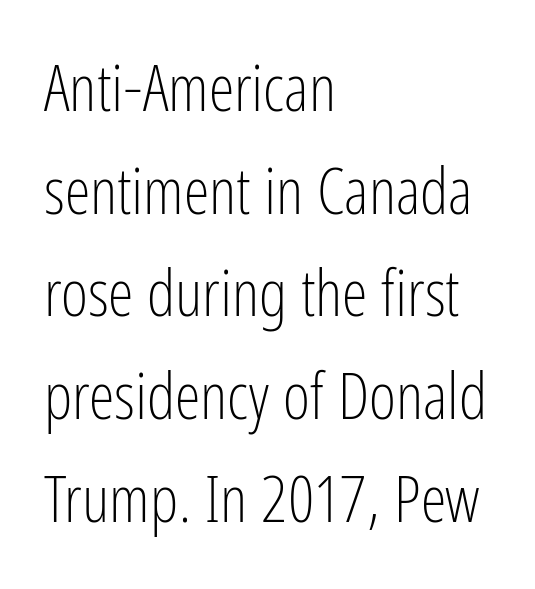
Compared with a typical body face, this is equally light or lighter still. Any mark beneath the type? The region is blank. Spacing verdict: proportional, widths tailored to each character. The block of text has a typical density, with ordinary space between rows.
